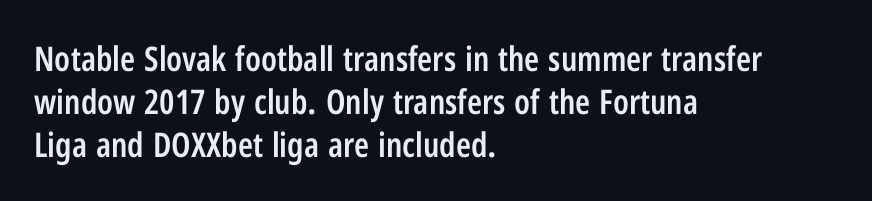
Evenly set lines give the paragraph a standard silhouette. The passage shown is typed in a proportional face where columns would drift. If you drew a line through each stem, it would be perfectly vertical. The letters sit at their default tracking, neither squeezed nor spread.
